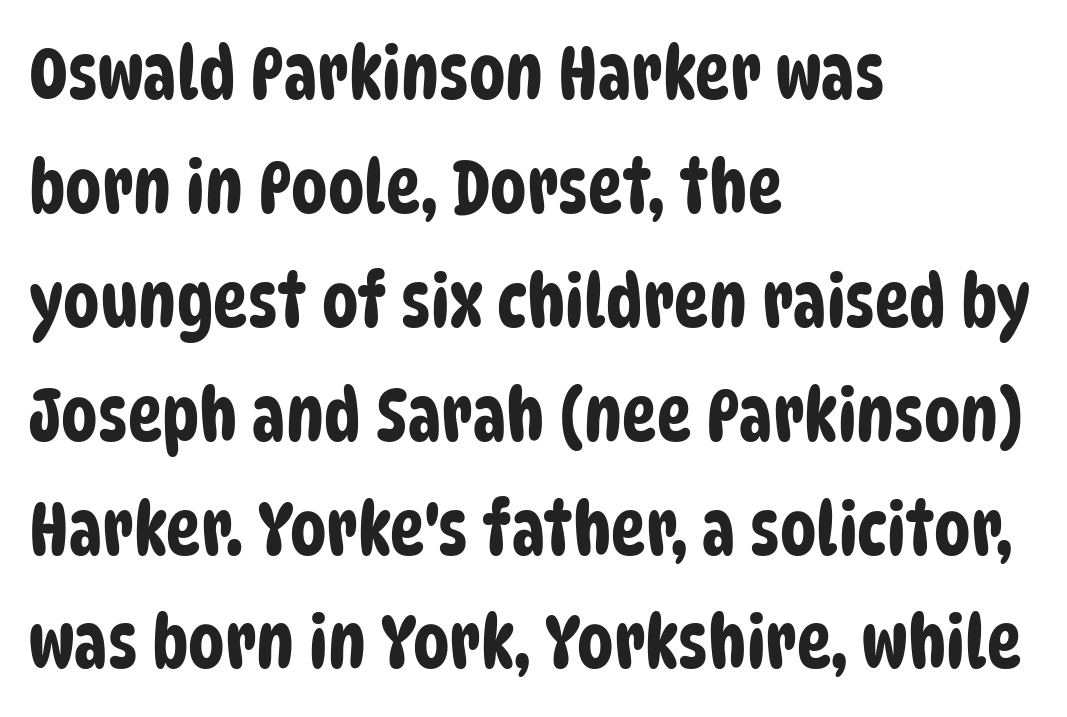
There is no visible air inserted between adjacent glyphs. Proportional: the letters do not fall into vertical columns. What's the leading like? Ordinary, nothing unusual. Stroke terminals: plain, sans-serif. The foot of each line stays bare and open.
